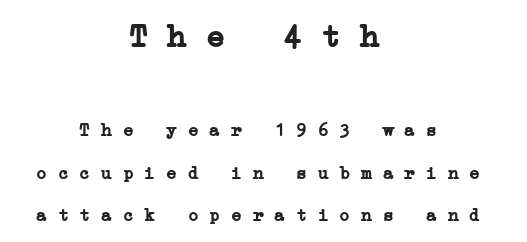
The passage shown is typed in a monospace face where columns stay perfectly aligned. Short note: letters normally spaced. You could fit nearly another row in the gap between these rows. Set as a true bold cut, around the 700 mark. The string is rendered with underlining switched off. Caption: multi-line text, centered on the measure.
